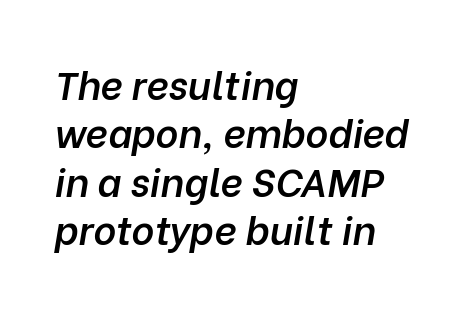
Q: Is the text bold? A: Semi-bold.
Q: Is the text italic (slanted)? A: Yes, it leans right by about 10 degrees.
Q: Is the text underlined? A: No.
Q: How is the paragraph aligned? A: Left-aligned.
Q: Is the spacing between letters normal or unusually wide? A: Normal.
Q: Width (condensed, normal, or wide)? A: Normal.
Q: Stroke contrast? A: Low.
Q: x-height? A: Medium.
Q: Monospaced? A: No.
